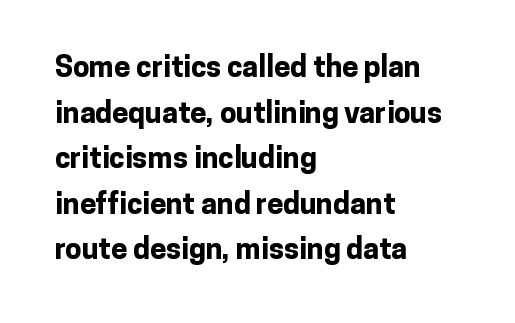
The image shows 29 px bold sans-serif type, upright; set left-aligned, normal line spacing (1.57x), normal letter spacing, not underlined; low stroke contrast and a medium x-height.
